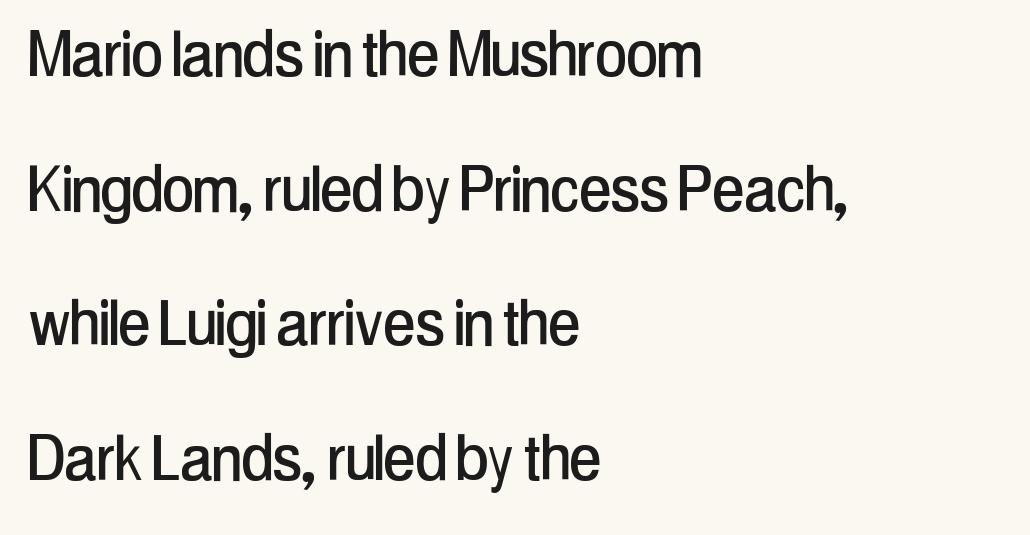
Line starts are locked; line ends wander. These lines keep a tight, regular rhythm from letter to letter. Note the varied advance widths — an 'i' is clearly narrower than an 'm'. Are there feet on the stems? There aren't — it's a sans. Nope, not italic — everything's standing straight. Descender tails drop into unmarked territory.
